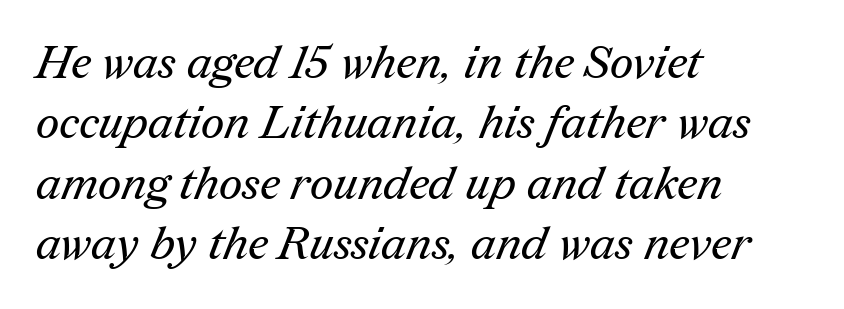
{"serif": "yes", "bold": "no", "weight": "regular", "width": "normal", "stroke_contrast": "medium", "x_height": "medium", "monospaced": "no", "underline": "no", "align": "left", "line_spacing": "normal", "line_spacing_ratio": 1.31, "letter_spacing": "normal", "letter_spacing_em": 0.0, "glyph_px": 46}
